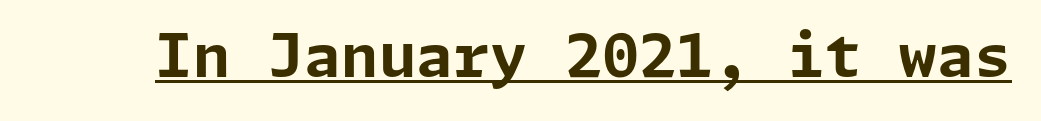
The image shows 60 px bold sans-serif type, upright; set normal letter spacing, underlined; low stroke contrast and a medium x-height.
